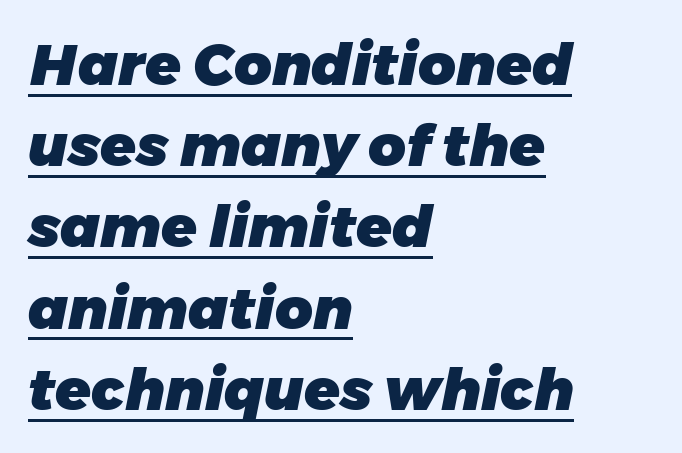
The image shows 58 px heavy type, italic (leaning right); set left-aligned, normal line spacing (1.4x), normal letter spacing, underlined; low stroke contrast and a medium x-height.
